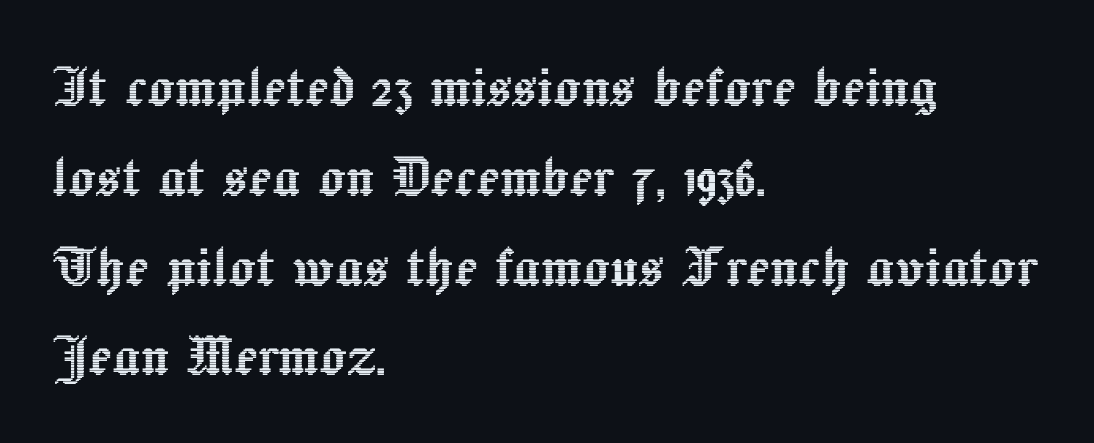
This rendering leaves character spacing at its baseline value. The typesetter chose a ragged-right arrangement here. The face used here is proportionally spaced, like ordinary book or web type. Bare-footed words on every line. Every character sits straight up, as roman type does.
